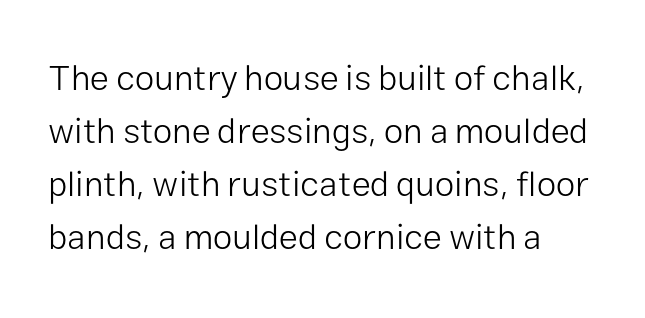
Q: Is the text bold? A: No.
Q: Is the text italic (slanted)? A: No, it is upright.
Q: Is the typeface a serif or a sans-serif typeface? A: Sans-serif.
Q: Is the text underlined? A: No.
Q: Is the spacing between letters normal or unusually wide? A: Normal.
Q: Is the spacing between lines tight, normal or loose? A: Normal.
Q: Width (condensed, normal, or wide)? A: Normal.
Q: Stroke contrast? A: Low.
Q: x-height? A: Medium.
Q: Monospaced? A: No.
